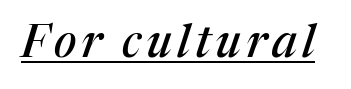
The image shows 46 px serif type, italic (leaning right); set underlined; medium stroke contrast and a medium x-height.
